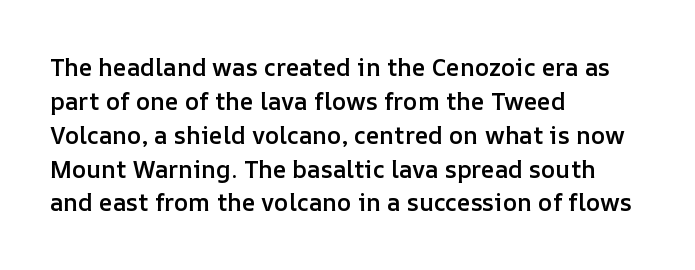
Q: Is the text bold? A: Semi-bold.
Q: Is the text italic (slanted)? A: No, it is upright.
Q: Is the text underlined? A: No.
Q: How is the paragraph aligned? A: Left-aligned.
Q: Is the spacing between letters normal or unusually wide? A: Normal.
Q: Is the spacing between lines tight, normal or loose? A: Normal.
